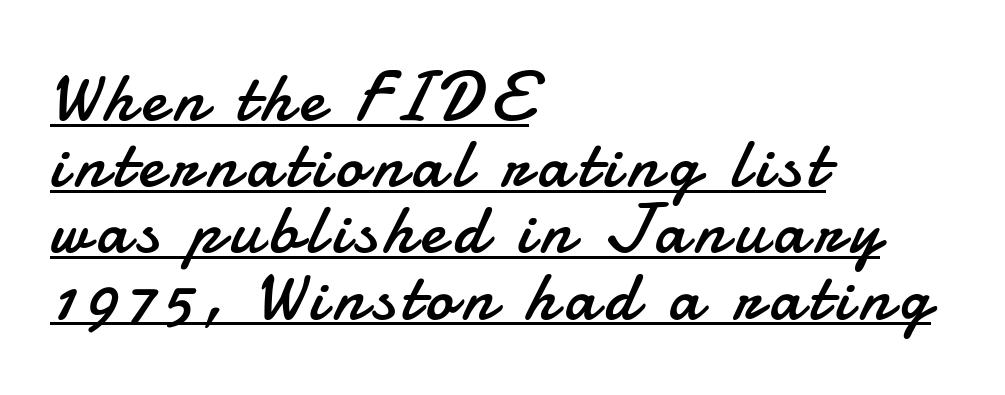
Emphasis is given by a line drawn under the lettering. The letters advance in unequal steps, a hallmark of proportional type. Type style note: lacks serifs. Casual observation: everything's shoved over to the left.
